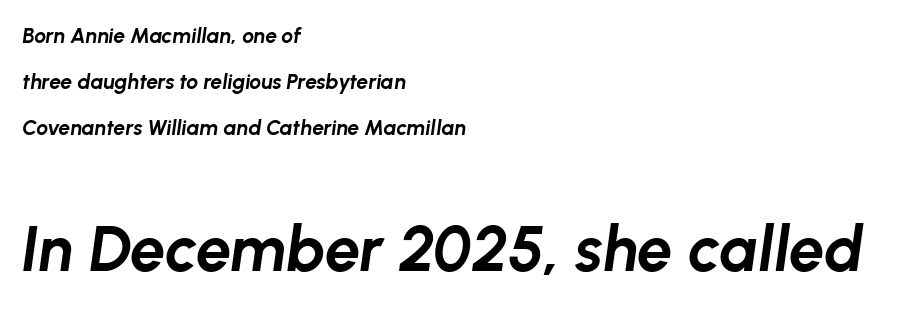
The letters advance in unequal steps, a hallmark of proportional type. The compositor pushed each line to the left boundary. Looking at the ascenders, they clearly lean. Summary of vertical rhythm: relaxed, with wide interline spacing.
